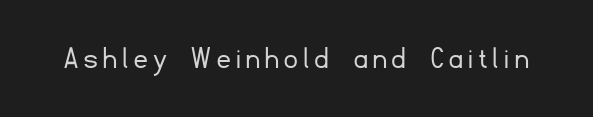
{"serif": "no", "italic": "no", "bold": "no", "weight": "light", "width": "normal", "stroke_contrast": "low", "x_height": "small", "monospaced": "no", "underline": "no", "glyph_px": 33}
